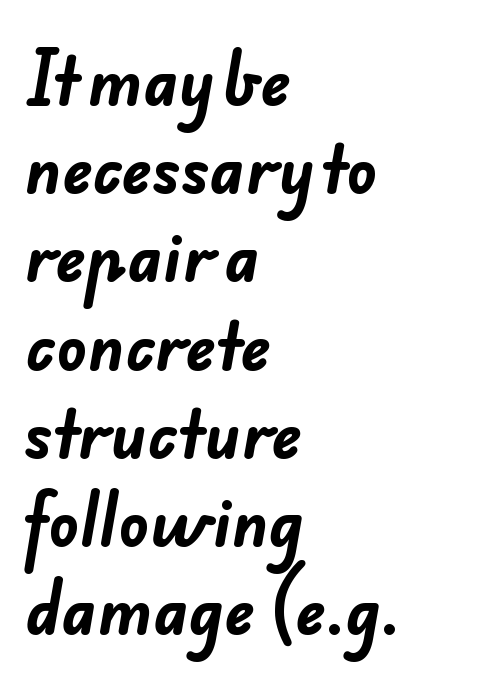
The image shows 63 px bold sans-serif type; set left-aligned, normal line spacing (1.4x), normal letter spacing, not underlined; low stroke contrast and a small x-height.
